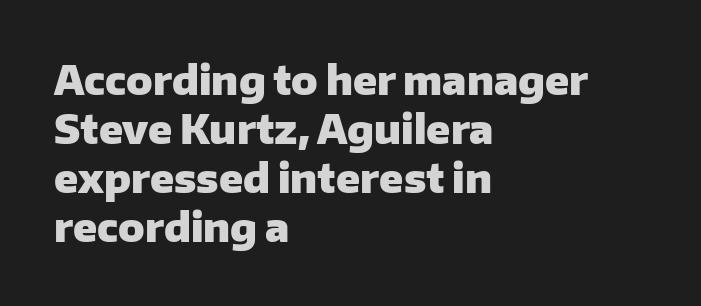
The image shows 39 px heavy sans-serif type, upright; set left-aligned, normal line spacing (1.26x), normal letter spacing, not underlined; low stroke contrast and a medium x-height.
